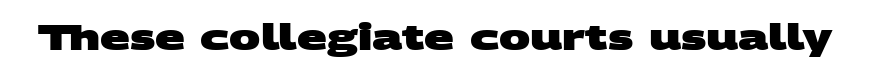
{"serif": "no", "bold": "yes", "weight": "heavy", "width": "wide", "stroke_contrast": "medium", "x_height": "large", "monospaced": "no", "underline": "no", "letter_spacing": "normal", "letter_spacing_em": 0.0, "glyph_px": 35}
